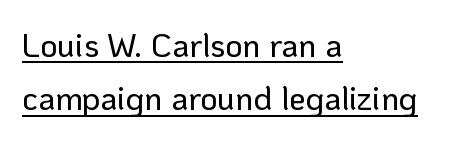
Q: Is the text italic (slanted)? A: No, it is upright.
Q: Is the typeface a serif or a sans-serif typeface? A: Sans-serif.
Q: Is the text underlined? A: Yes.
Q: How is the paragraph aligned? A: Left-aligned.
Q: Is the spacing between letters normal or unusually wide? A: Normal.
Q: Is the spacing between lines tight, normal or loose? A: Normal.
Q: Width (condensed, normal, or wide)? A: Normal.
Q: Stroke contrast? A: Low.
Q: x-height? A: Medium.
Q: Monospaced? A: No.
